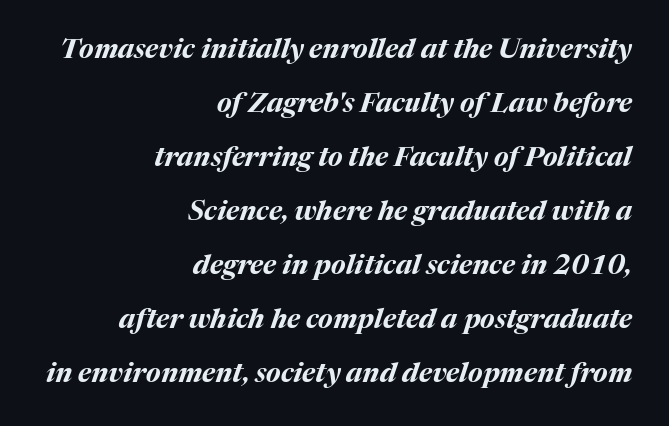
Q: Is the text bold? A: Yes.
Q: Is the text italic (slanted)? A: Yes, it leans right by about 17 degrees.
Q: Is the text underlined? A: No.
Q: How is the paragraph aligned? A: Right-aligned.
Q: Is the spacing between letters normal or unusually wide? A: Normal.
Q: Is the spacing between lines tight, normal or loose? A: Loose.
